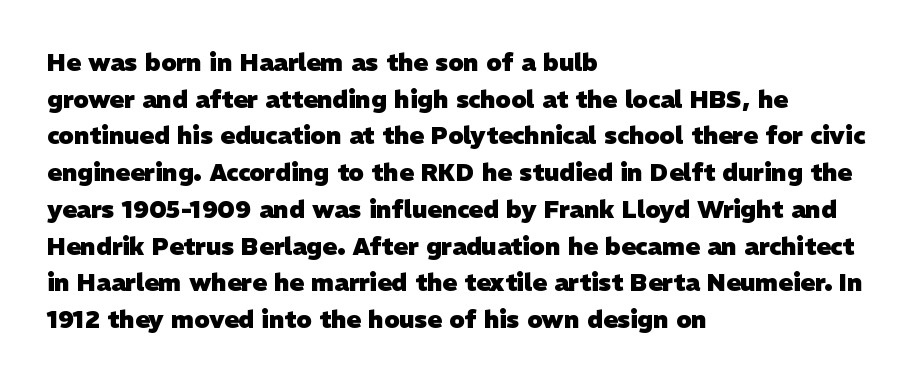
Q: Is the text bold? A: Yes.
Q: Is the text underlined? A: No.
Q: How is the paragraph aligned? A: Left-aligned.
Q: Is the spacing between letters normal or unusually wide? A: Normal.
Q: Is the spacing between lines tight, normal or loose? A: Normal.
